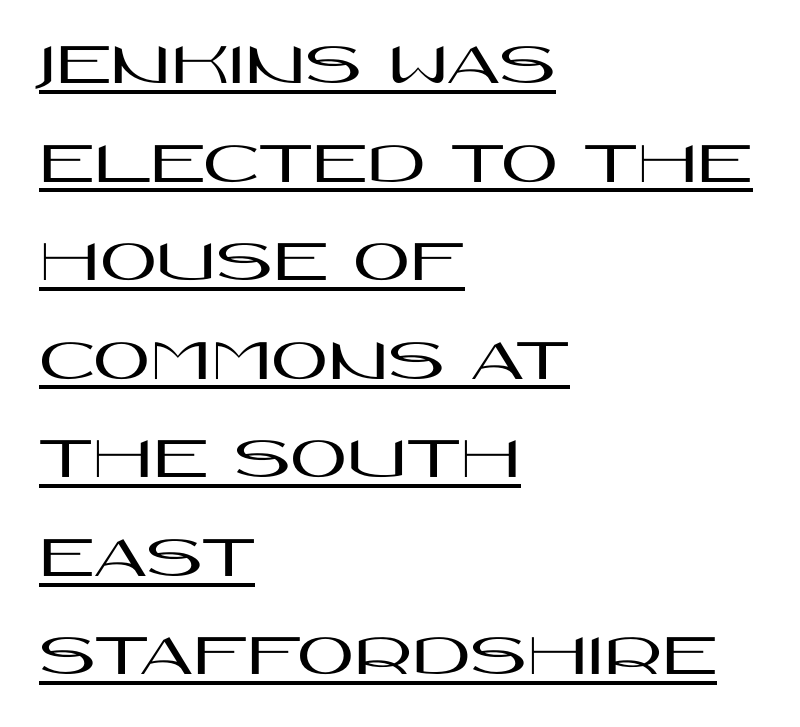
The gaps between neighbouring characters are ordinary and unremarkable. The rendering anchors every line to the left-hand side. A sans-serif font was chosen for this passage. Compared with typical paragraphs, the rows here are spaced about the same. The passage shown is typed in a proportional face where columns would drift.
